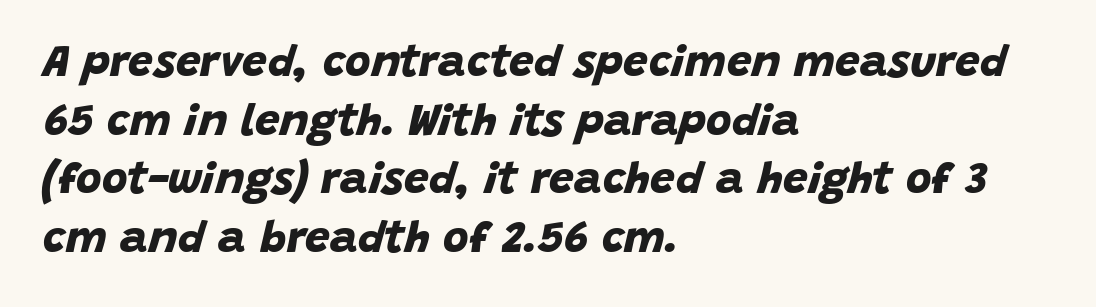
Q: Is the text bold? A: Yes.
Q: Is the typeface a serif or a sans-serif typeface? A: Sans-serif.
Q: Is the text underlined? A: No.
Q: How is the paragraph aligned? A: Left-aligned.
Q: Is the spacing between letters normal or unusually wide? A: Normal.
Q: Is the spacing between lines tight, normal or loose? A: Normal.
Q: Width (condensed, normal, or wide)? A: Normal.
Q: Stroke contrast? A: Low.
Q: x-height? A: Large.
Q: Monospaced? A: No.
